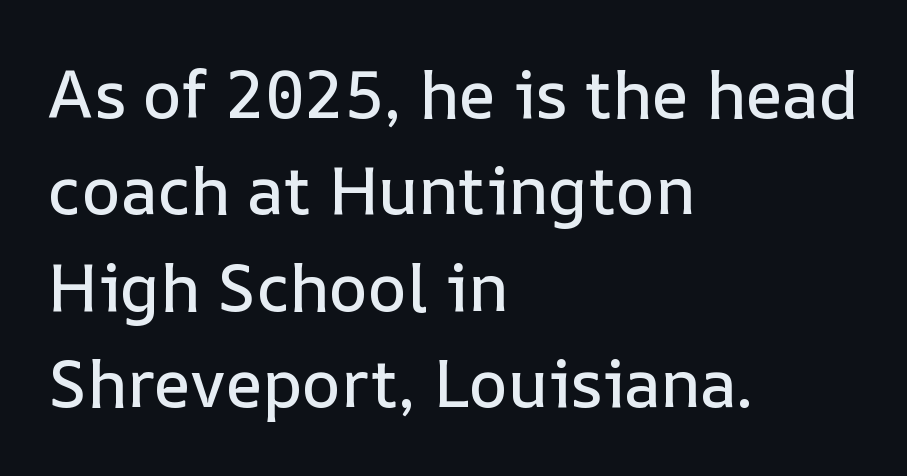
Q: Is the text italic (slanted)? A: No, it is upright.
Q: Is the text underlined? A: No.
Q: How is the paragraph aligned? A: Left-aligned.
Q: Is the spacing between letters normal or unusually wide? A: Normal.
Q: Is the spacing between lines tight, normal or loose? A: Normal.
Q: Width (condensed, normal, or wide)? A: Normal.
Q: Stroke contrast? A: Low.
Q: x-height? A: Medium.
Q: Monospaced? A: No.
